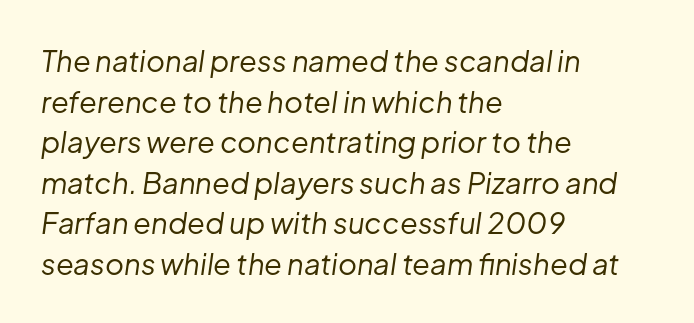
Q: Is the text bold? A: No.
Q: Is the text italic (slanted)? A: Yes, it leans right by about 8 degrees.
Q: Is the text underlined? A: No.
Q: How is the paragraph aligned? A: Left-aligned.
Q: Is the spacing between letters normal or unusually wide? A: Normal.
Q: Is the spacing between lines tight, normal or loose? A: Normal.
Q: Width (condensed, normal, or wide)? A: Normal.
Q: Stroke contrast? A: Low.
Q: x-height? A: Medium.
Q: Monospaced? A: No.
